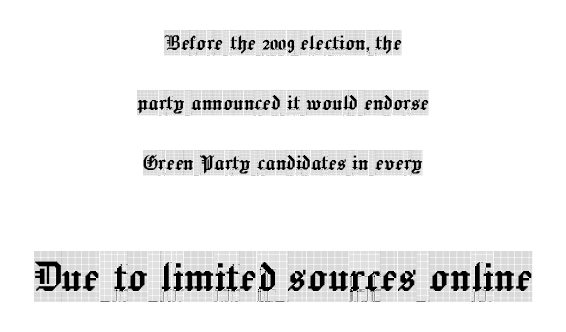
Q: Is the text italic (slanted)? A: No, it is upright.
Q: Is the typeface a serif or a sans-serif typeface? A: Serif.
Q: Is the text underlined? A: No.
Q: How is the paragraph aligned? A: Centered.
Q: Is the spacing between letters normal or unusually wide? A: Normal.
Q: Is the spacing between lines tight, normal or loose? A: Loose.
Q: Which block of text is set in a larger size, the first (top) or the second (bottom)? A: The second (bottom) one.
Q: Width (condensed, normal, or wide)? A: Condensed.
Q: x-height? A: Large.
Q: Monospaced? A: No.
